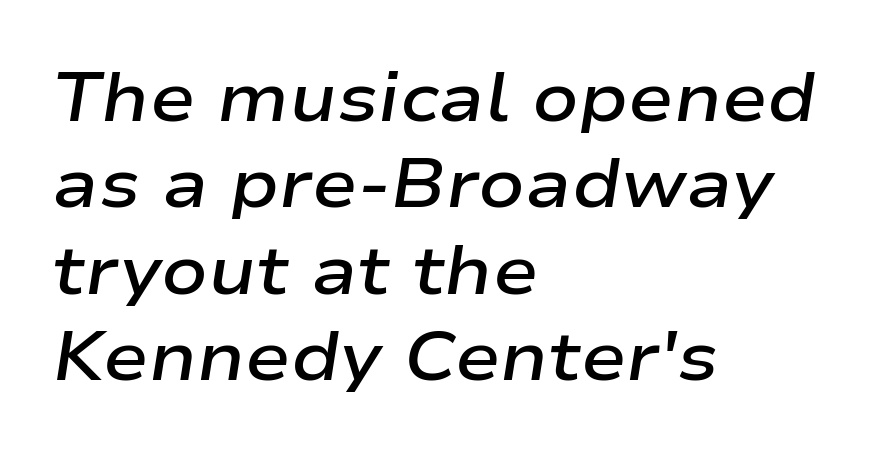
Q: Is the text bold? A: Semi-bold.
Q: Is the text italic (slanted)? A: Yes, it leans right by about 9 degrees.
Q: Is the text underlined? A: No.
Q: How is the paragraph aligned? A: Left-aligned.
Q: Is the spacing between letters normal or unusually wide? A: Normal.
Q: Is the spacing between lines tight, normal or loose? A: Normal.
Q: Width (condensed, normal, or wide)? A: Wide.
Q: Stroke contrast? A: Low.
Q: x-height? A: Medium.
Q: Monospaced? A: No.
